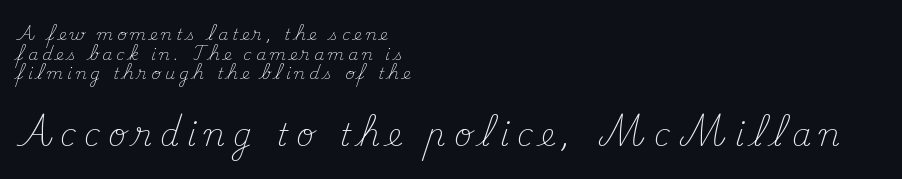
{"serif": "yes", "bold": "no", "weight": "light", "width": "normal", "stroke_contrast": "medium", "x_height": "small", "monospaced": "no", "underline": "no", "align": "left", "line_spacing_ratio": 1.22, "letter_spacing": "wide", "letter_spacing_em": 0.25, "larger_block": "second", "size_ratio": 1.94, "glyph_px": 31}
